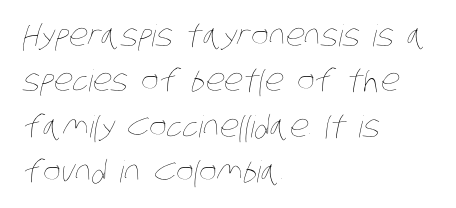
The horizontal fit of the characters is conventional and even. Anything drawn beneath the words? Only blank space. All the whitespace from short lines collects on the right. Stems here are at most as thick as an everyday book face.
